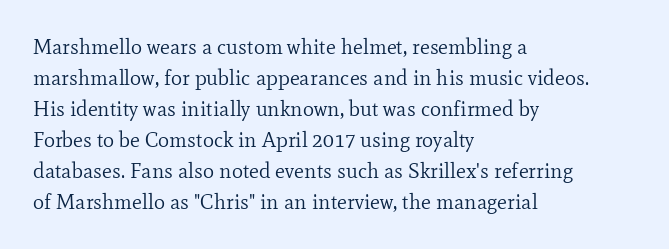
{"italic": "no", "bold": "no", "underline": "no", "align": "left", "line_spacing": "normal", "line_spacing_ratio": 1.48, "letter_spacing": "normal", "letter_spacing_em": 0.0, "glyph_px": 21}
